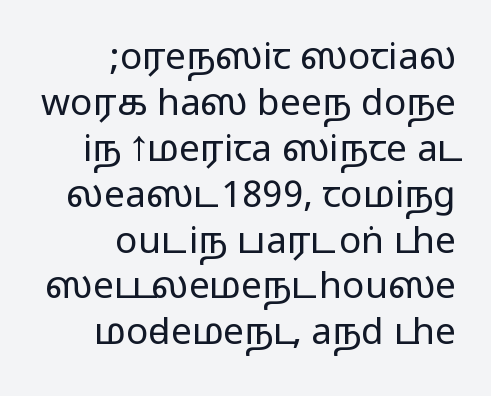
Q: Is the text italic (slanted)? A: No, it is upright.
Q: Is the typeface a serif or a sans-serif typeface? A: Sans-serif.
Q: Is the text underlined? A: No.
Q: How is the paragraph aligned? A: Right-aligned.
Q: Is the spacing between letters normal or unusually wide? A: Normal.
Q: Width (condensed, normal, or wide)? A: Wide.
Q: Stroke contrast? A: Medium.
Q: Monospaced? A: No.
